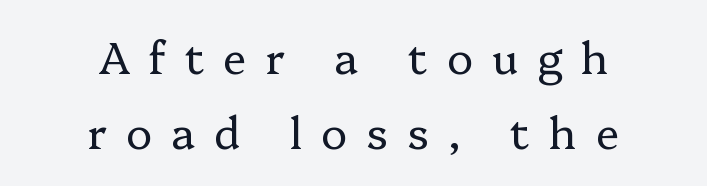
Q: Is the text bold? A: No.
Q: Is the text italic (slanted)? A: No, it is upright.
Q: Is the typeface a serif or a sans-serif typeface? A: Serif.
Q: Is the text underlined? A: No.
Q: How is the paragraph aligned? A: Centered.
Q: Is the spacing between letters normal or unusually wide? A: Unusually wide.
Q: Width (condensed, normal, or wide)? A: Normal.
Q: Stroke contrast? A: Low.
Q: x-height? A: Medium.
Q: Monospaced? A: No.
